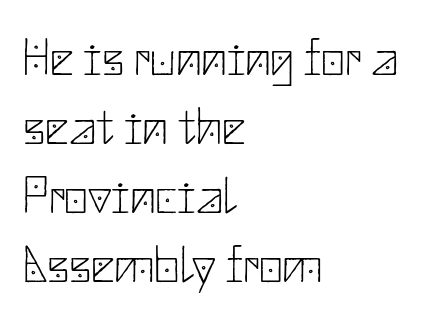
Students, observe: this is what conventionally led text looks like. The typography opts for an upright posture over an oblique one. Letterform terminals end flat and unadorned throughout the passage. The space directly below the letters is spotless.
